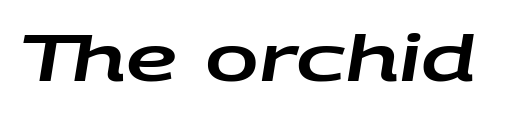
Q: Is the text italic (slanted)? A: Yes, it leans right by about 9 degrees.
Q: Is the text underlined? A: No.
Q: Is the spacing between letters normal or unusually wide? A: Normal.
Q: Width (condensed, normal, or wide)? A: Wide.
Q: Stroke contrast? A: Low.
Q: x-height? A: Large.
Q: Monospaced? A: No.
